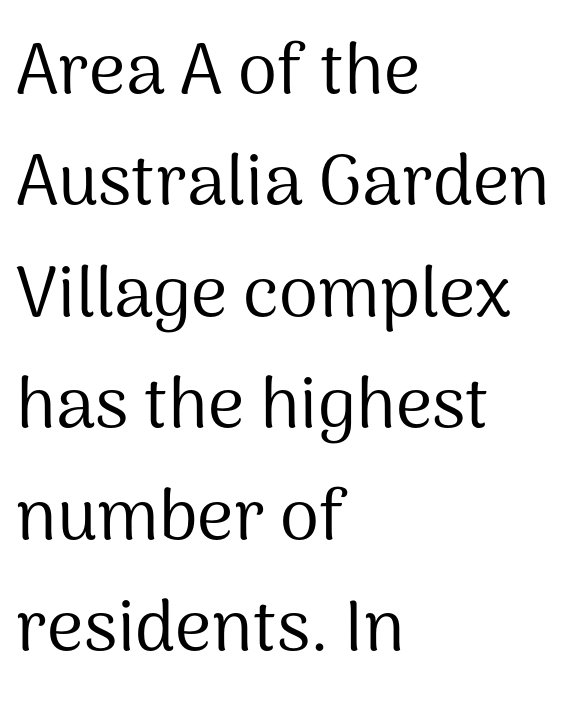
Serifs: no, the terminals of the letterforms are clean. Caption: standard tracking, unaltered. Honestly, the row spacing looks completely unremarkable. Nobody drew a line under any word here. Visually the block forms a straight wall on the left and a jagged coastline on the right. Stroke thickness stays within the range of a standard reading face or lighter.
